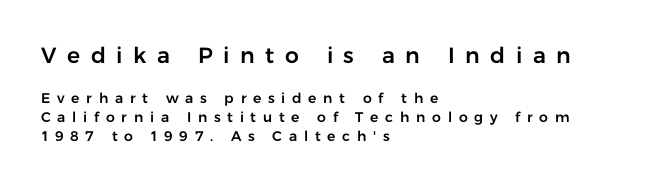
Q: Is the text italic (slanted)? A: No, it is upright.
Q: Is the text underlined? A: No.
Q: How is the paragraph aligned? A: Left-aligned.
Q: Is the spacing between letters normal or unusually wide? A: Unusually wide.
Q: Is the spacing between lines tight, normal or loose? A: Normal.
Q: Which block of text is set in a larger size, the first (top) or the second (bottom)? A: The first (top) one.
